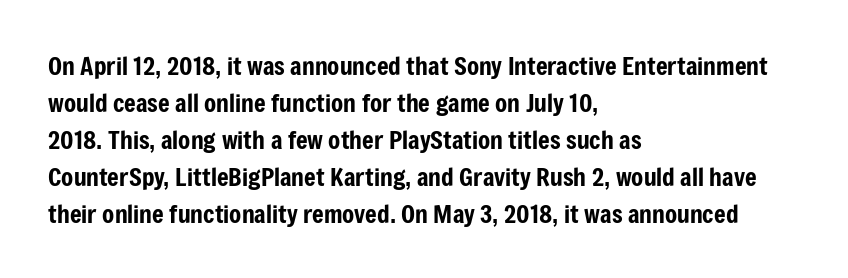
{"italic": "no", "underline": "no", "align": "left", "line_spacing": "normal", "line_spacing_ratio": 1.48, "letter_spacing": "normal", "letter_spacing_em": 0.0, "glyph_px": 25}
